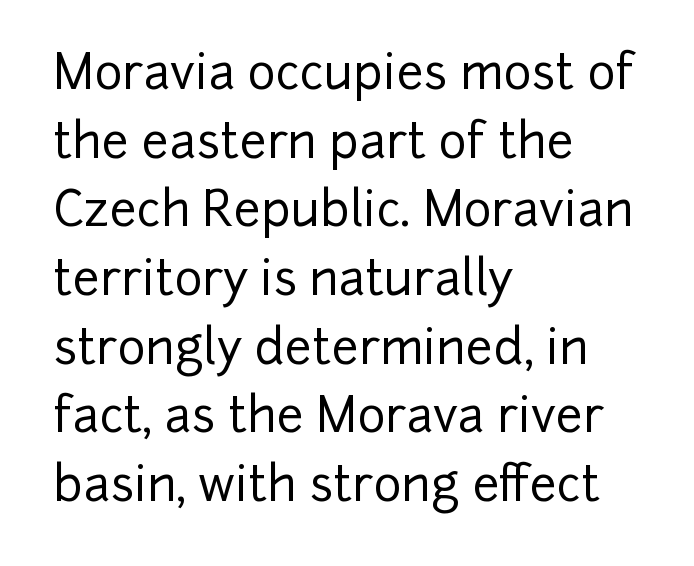
Q: Is the text italic (slanted)? A: No, it is upright.
Q: Is the typeface a serif or a sans-serif typeface? A: Sans-serif.
Q: Is the text underlined? A: No.
Q: How is the paragraph aligned? A: Left-aligned.
Q: Is the spacing between letters normal or unusually wide? A: Normal.
Q: Is the spacing between lines tight, normal or loose? A: Normal.
Q: Width (condensed, normal, or wide)? A: Normal.
Q: Stroke contrast? A: Low.
Q: x-height? A: Medium.
Q: Monospaced? A: No.
